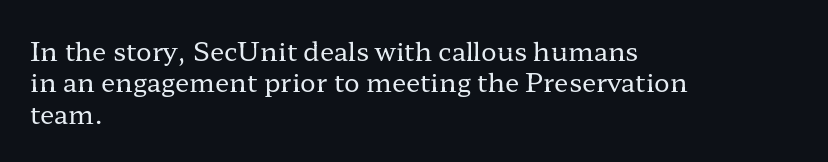
What stands out about the letter spacing? Nothing — it is the standard amount. The rendering anchors every line to the left-hand side. A light-to-regular cut is what we see here. Ordinary non-slanted type is in use.
